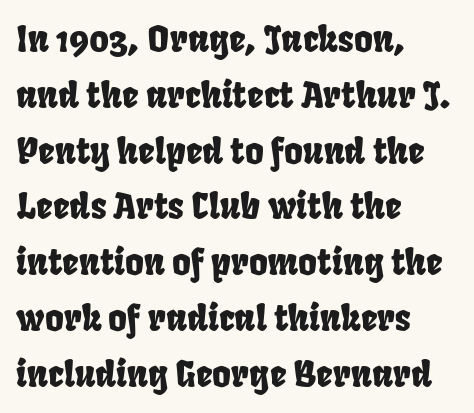
Q: Is the typeface a serif or a sans-serif typeface? A: Sans-serif.
Q: Is the text underlined? A: No.
Q: How is the paragraph aligned? A: Left-aligned.
Q: Is the spacing between letters normal or unusually wide? A: Normal.
Q: Is the spacing between lines tight, normal or loose? A: Normal.
Q: Width (condensed, normal, or wide)? A: Condensed.
Q: Stroke contrast? A: Low.
Q: x-height? A: Large.
Q: Monospaced? A: No.
